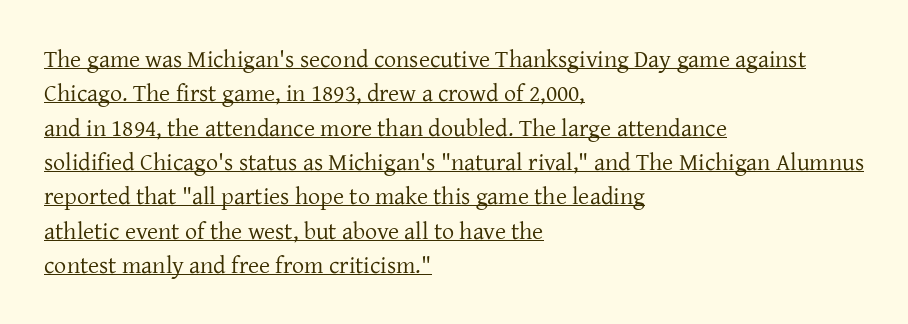
Q: Is the text bold? A: No.
Q: Is the text italic (slanted)? A: No, it is upright.
Q: Is the text underlined? A: Yes.
Q: How is the paragraph aligned? A: Left-aligned.
Q: Is the spacing between letters normal or unusually wide? A: Normal.
Q: Is the spacing between lines tight, normal or loose? A: Normal.
